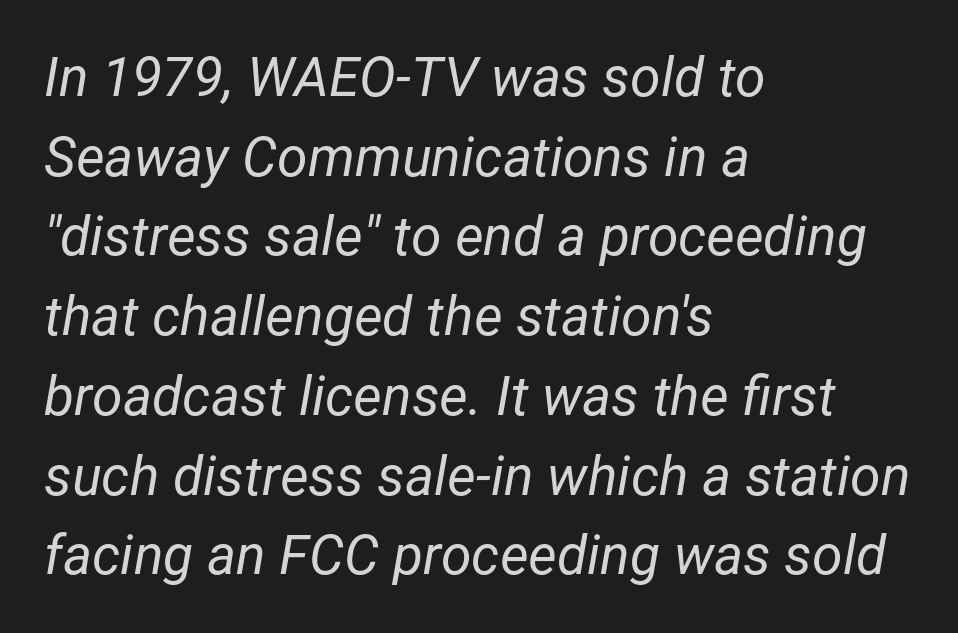
The image shows 55 px regular-weight type, italic (leaning right); set left-aligned, normal line spacing (1.45x), normal letter spacing, not underlined; low stroke contrast and a medium x-height.
